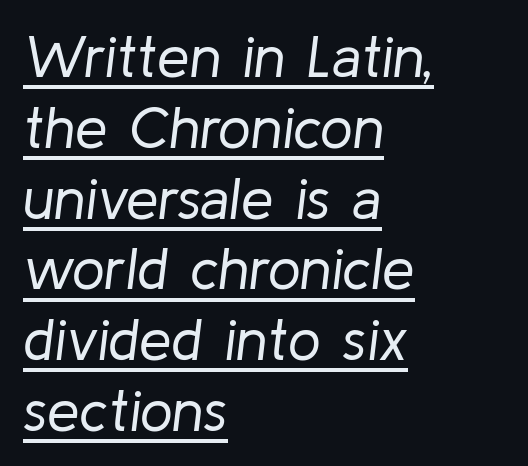
The image shows 58 px regular-weight type, italic (leaning right); set left-aligned, line spacing 1.22x, normal letter spacing, underlined; low stroke contrast and a medium x-height.
